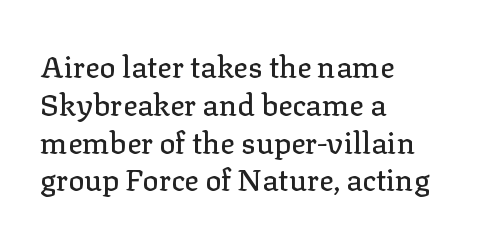
{"serif": "yes", "italic": "no", "width": "normal", "stroke_contrast": "low", "x_height": "medium", "monospaced": "no", "underline": "no", "align": "left", "line_spacing": "normal", "line_spacing_ratio": 1.26, "letter_spacing": "normal", "letter_spacing_em": 0.0, "glyph_px": 30}
